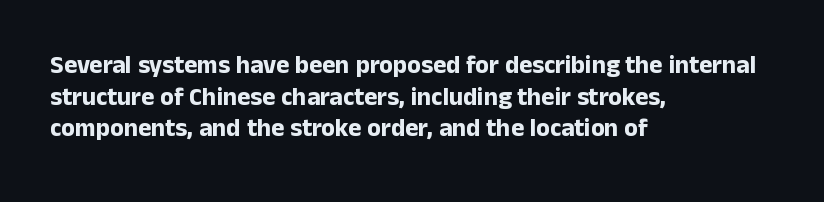
Q: Is the text bold? A: Yes.
Q: Is the text italic (slanted)? A: No, it is upright.
Q: Is the text underlined? A: No.
Q: How is the paragraph aligned? A: Left-aligned.
Q: Is the spacing between letters normal or unusually wide? A: Normal.
Q: Is the spacing between lines tight, normal or loose? A: Normal.
